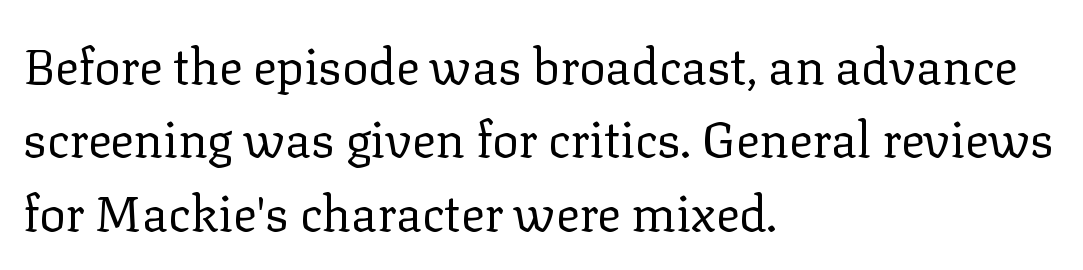
Q: Is the text bold? A: No.
Q: Is the text italic (slanted)? A: No, it is upright.
Q: Is the typeface a serif or a sans-serif typeface? A: Serif.
Q: Is the text underlined? A: No.
Q: How is the paragraph aligned? A: Left-aligned.
Q: Is the spacing between letters normal or unusually wide? A: Normal.
Q: Is the spacing between lines tight, normal or loose? A: Normal.
Q: Width (condensed, normal, or wide)? A: Normal.
Q: Stroke contrast? A: Low.
Q: x-height? A: Medium.
Q: Monospaced? A: No.
